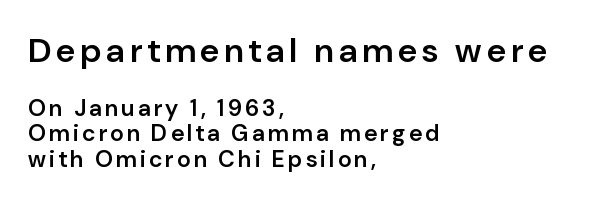
This is moderately heavy type, rendered in semibold. The paragraph shown leans on its left margin. Two sizes are in play, and the larger belongs to the first block. The area under the type is left untouched. Do the characters align in a grid? No, the font is proportional. The characters display no serif detailing; their extremities are plain.
